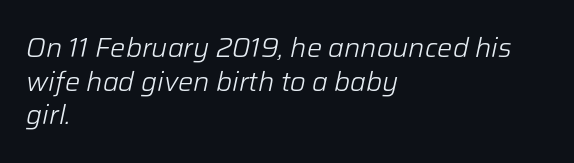
The typography opts for an oblique posture over an upright one. Stems and bowls with no extra thickness — not bold. The area under the type is left untouched. Line beginnings align vertically; line endings do not. You could call the tracking neutral — neither tight nor loose. Regular leading.
